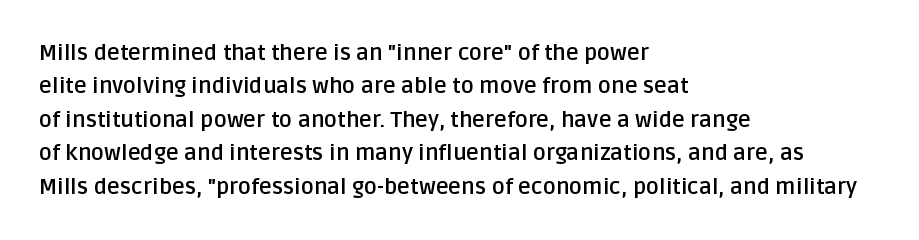
{"italic": "no", "bold": "yes", "underline": "no", "align": "left", "line_spacing": "normal", "line_spacing_ratio": 1.52, "letter_spacing": "normal", "letter_spacing_em": 0.0, "glyph_px": 22}
